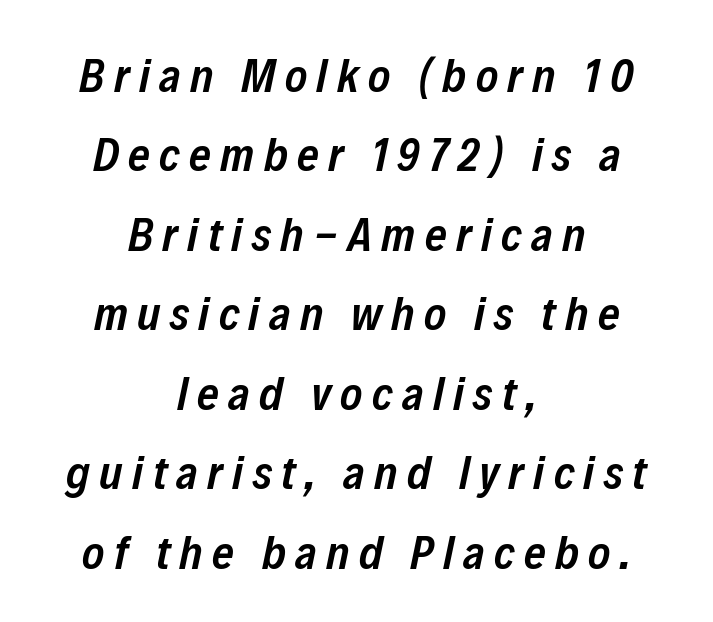
Q: Is the text bold? A: Semi-bold.
Q: Is the text italic (slanted)? A: Yes, it leans right by about 12 degrees.
Q: Is the text underlined? A: No.
Q: How is the paragraph aligned? A: Centered.
Q: Is the spacing between letters normal or unusually wide? A: Unusually wide.
Q: Is the spacing between lines tight, normal or loose? A: Normal.
Q: Width (condensed, normal, or wide)? A: Condensed.
Q: Stroke contrast? A: Low.
Q: x-height? A: Medium.
Q: Monospaced? A: No.
